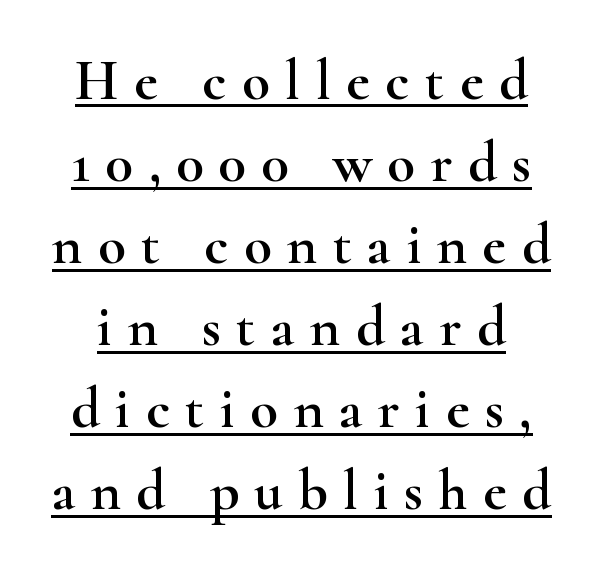
The image shows 57 px wide serif type, upright; set normal line spacing (1.44x), unusually wide letter spacing (+0.27 em), underlined; high stroke contrast and a small x-height.
